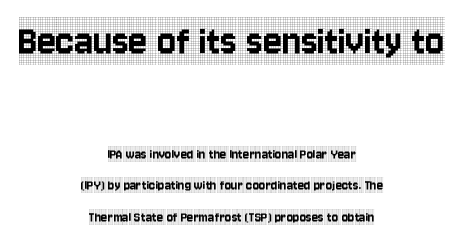
{"serif": "yes", "italic": "no", "width": "condensed", "x_height": "large", "monospaced": "no", "underline": "no", "align": "center", "line_spacing": "loose", "line_spacing_ratio": 2.1, "letter_spacing": "normal", "letter_spacing_em": 0.0, "larger_block": "first", "size_ratio": 2.93, "glyph_px": 44}
